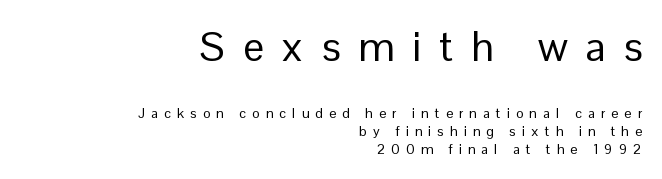
{"serif": "no", "italic": "no", "bold": "no", "weight": "regular", "width": "normal", "stroke_contrast": "low", "x_height": "medium", "monospaced": "no", "underline": "no", "align": "right", "line_spacing": "normal", "line_spacing_ratio": 1.26, "letter_spacing": "wide", "letter_spacing_em": 0.44, "larger_block": "first", "size_ratio": 2.93, "glyph_px": 41}
